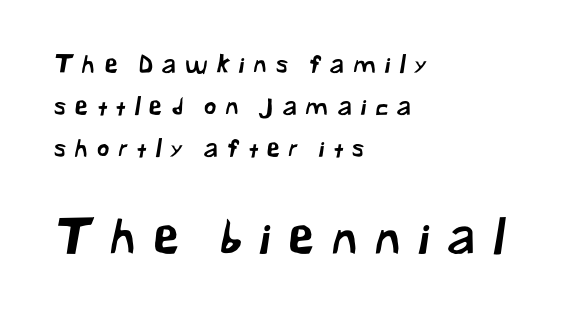
{"serif": "no", "width": "normal", "stroke_contrast": "low", "x_height": "medium", "monospaced": "no", "underline": "no", "align": "left", "line_spacing_ratio": 1.74, "letter_spacing": "wide", "letter_spacing_em": 0.38, "larger_block": "second", "size_ratio": 1.96, "glyph_px": 47}
